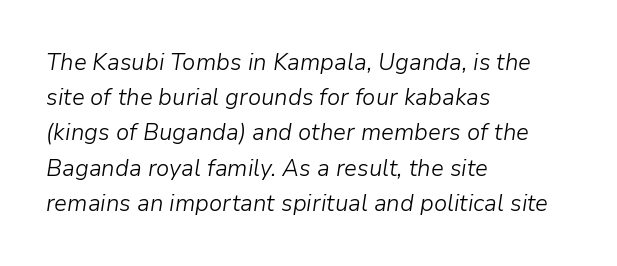
Looking at the ascenders, they clearly lean. A typesetter would call this leading conventional body-copy spacing. Words float on clear page, feet unadorned. Short note: letters normally spaced.
